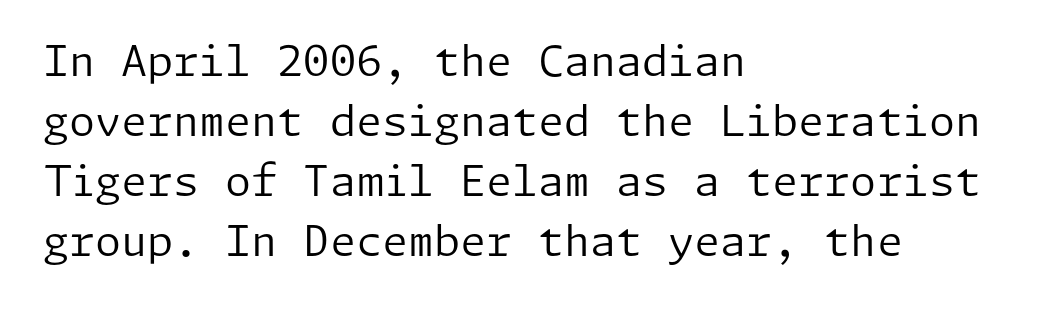
The image shows 42 px regular-weight sans-serif type, upright; set left-aligned, normal line spacing (1.43x), normal letter spacing, not underlined; low stroke contrast and a medium x-height.
